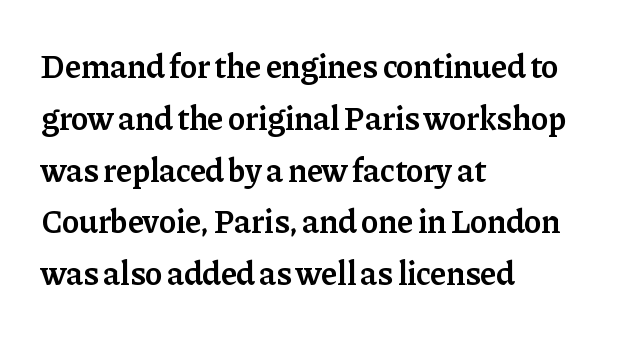
The image shows 33 px semibold serif type, upright; set left-aligned, normal line spacing (1.57x), normal letter spacing, not underlined; low stroke contrast and a medium x-height.
